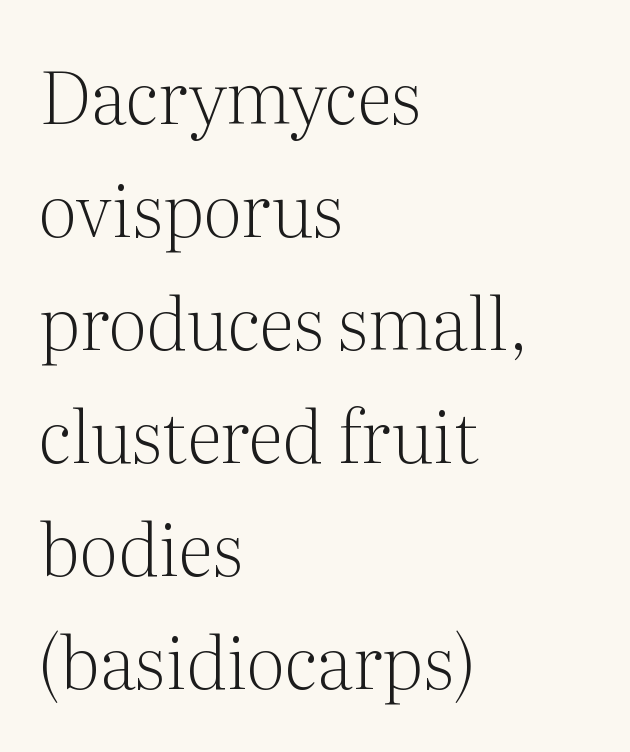
{"serif": "yes", "italic": "no", "bold": "no", "weight": "light", "width": "normal", "stroke_contrast": "medium", "x_height": "medium", "monospaced": "no", "underline": "no", "align": "left", "line_spacing": "normal", "line_spacing_ratio": 1.57, "letter_spacing": "normal", "letter_spacing_em": 0.0, "glyph_px": 72}
